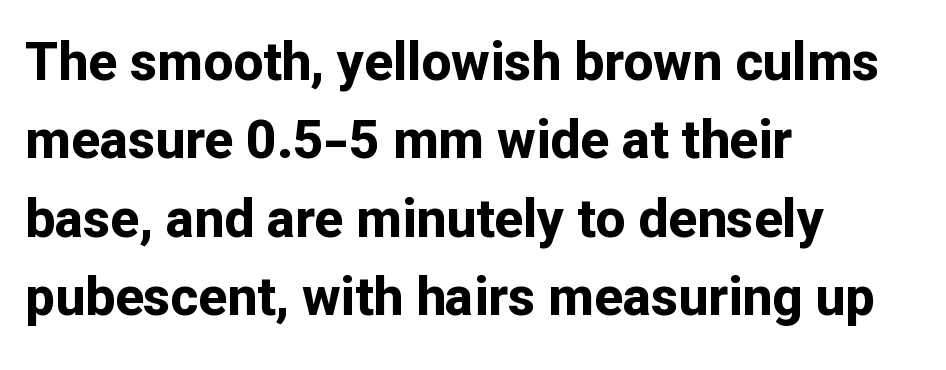
{"serif": "no", "italic": "no", "bold": "yes", "weight": "bold", "width": "normal", "stroke_contrast": "low", "x_height": "medium", "monospaced": "no", "underline": "no", "align": "left", "line_spacing": "normal", "line_spacing_ratio": 1.48, "letter_spacing": "normal", "letter_spacing_em": 0.0, "glyph_px": 53}
